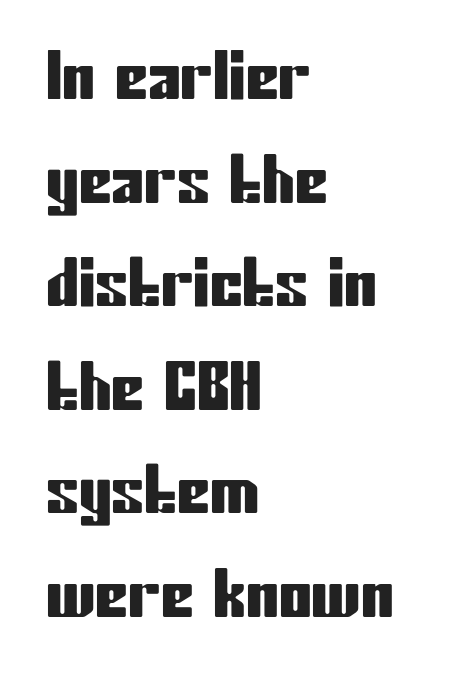
Q: Is the text italic (slanted)? A: No, it is upright.
Q: Is the typeface a serif or a sans-serif typeface? A: Sans-serif.
Q: Is the text underlined? A: No.
Q: How is the paragraph aligned? A: Left-aligned.
Q: Is the spacing between letters normal or unusually wide? A: Normal.
Q: Is the spacing between lines tight, normal or loose? A: Normal.
Q: Width (condensed, normal, or wide)? A: Condensed.
Q: Stroke contrast? A: Low.
Q: x-height? A: Medium.
Q: Monospaced? A: No.
